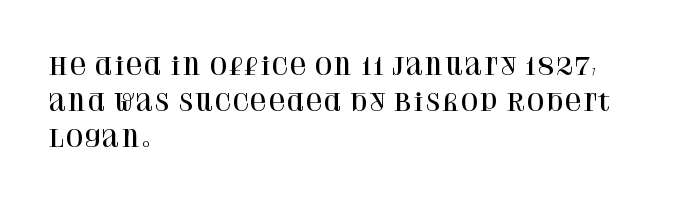
{"italic": "no", "underline": "no", "align": "left", "line_spacing": "normal", "line_spacing_ratio": 1.57, "letter_spacing": "normal", "letter_spacing_em": 0.0, "glyph_px": 23}
